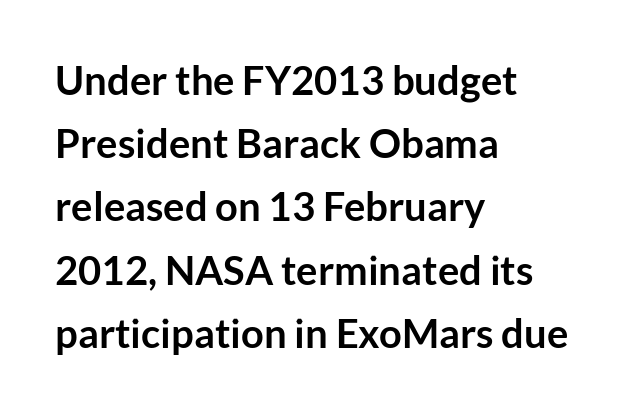
Q: Is the text bold? A: Yes.
Q: Is the text italic (slanted)? A: No, it is upright.
Q: Is the typeface a serif or a sans-serif typeface? A: Sans-serif.
Q: Is the text underlined? A: No.
Q: How is the paragraph aligned? A: Left-aligned.
Q: Is the spacing between letters normal or unusually wide? A: Normal.
Q: Is the spacing between lines tight, normal or loose? A: Normal.
Q: Width (condensed, normal, or wide)? A: Normal.
Q: Stroke contrast? A: Low.
Q: x-height? A: Medium.
Q: Monospaced? A: No.
